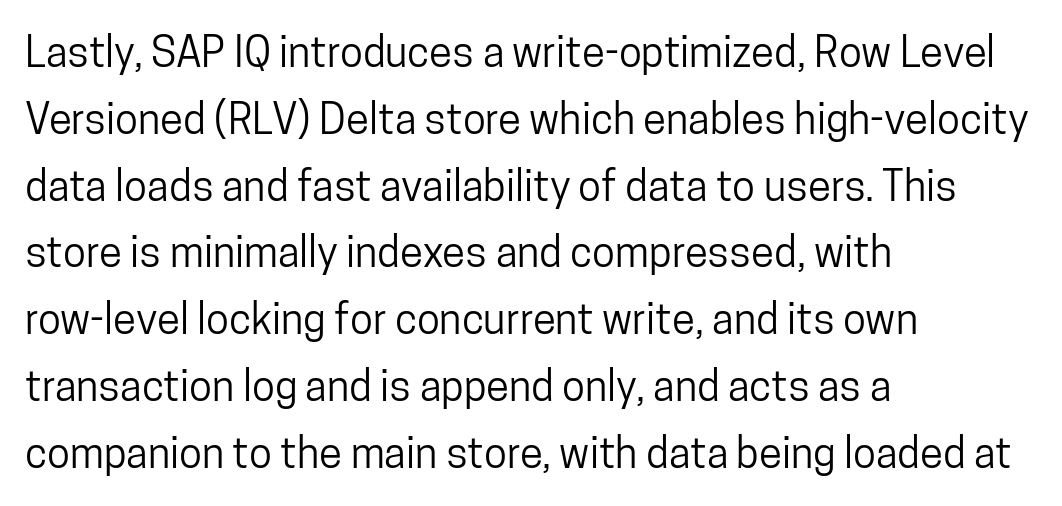
The image shows 42 px condensed sans-serif type, upright; set left-aligned, normal line spacing (1.59x), normal letter spacing, not underlined; low stroke contrast and a medium x-height.
